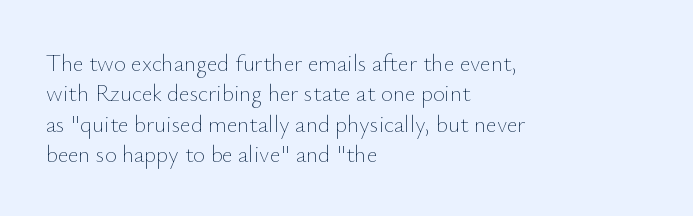
Q: Is the text bold? A: No.
Q: Is the text italic (slanted)? A: No, it is upright.
Q: Is the text underlined? A: No.
Q: How is the paragraph aligned? A: Left-aligned.
Q: Is the spacing between letters normal or unusually wide? A: Normal.
Q: Is the spacing between lines tight, normal or loose? A: Normal.
